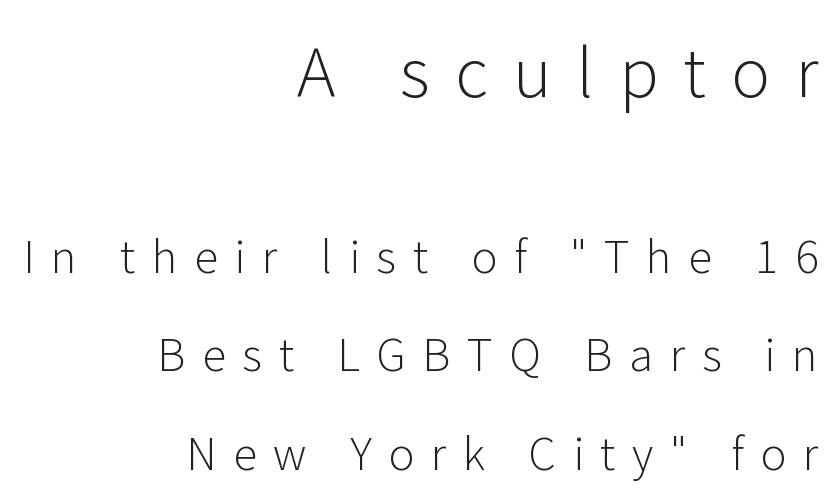
The image shows 66 px light sans-serif type, upright; set right-aligned, loose line spacing (2.24x), unusually wide letter spacing (+0.38 em), not underlined; the first (top) block is 1.5x larger; low stroke contrast and a medium x-height.
